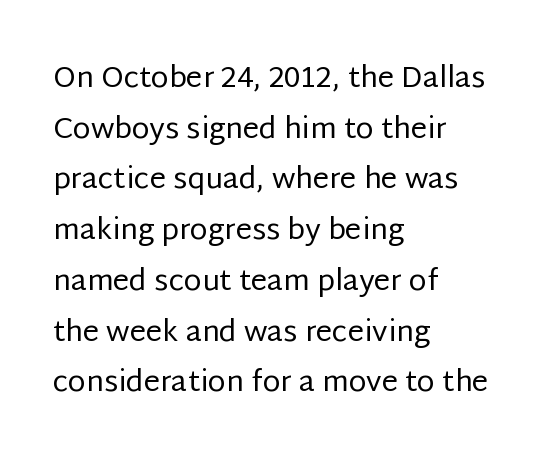
Q: Is the text bold? A: No.
Q: Is the text italic (slanted)? A: No, it is upright.
Q: Is the typeface a serif or a sans-serif typeface? A: Sans-serif.
Q: Is the text underlined? A: No.
Q: How is the paragraph aligned? A: Left-aligned.
Q: Is the spacing between letters normal or unusually wide? A: Normal.
Q: Width (condensed, normal, or wide)? A: Normal.
Q: Stroke contrast? A: Low.
Q: x-height? A: Large.
Q: Monospaced? A: No.
